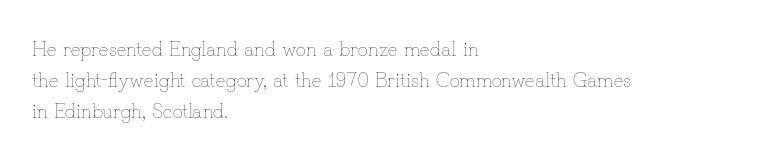
The image shows 20 px text type, upright; set left-aligned, normal line spacing (1.56x), normal letter spacing, not underlined.
